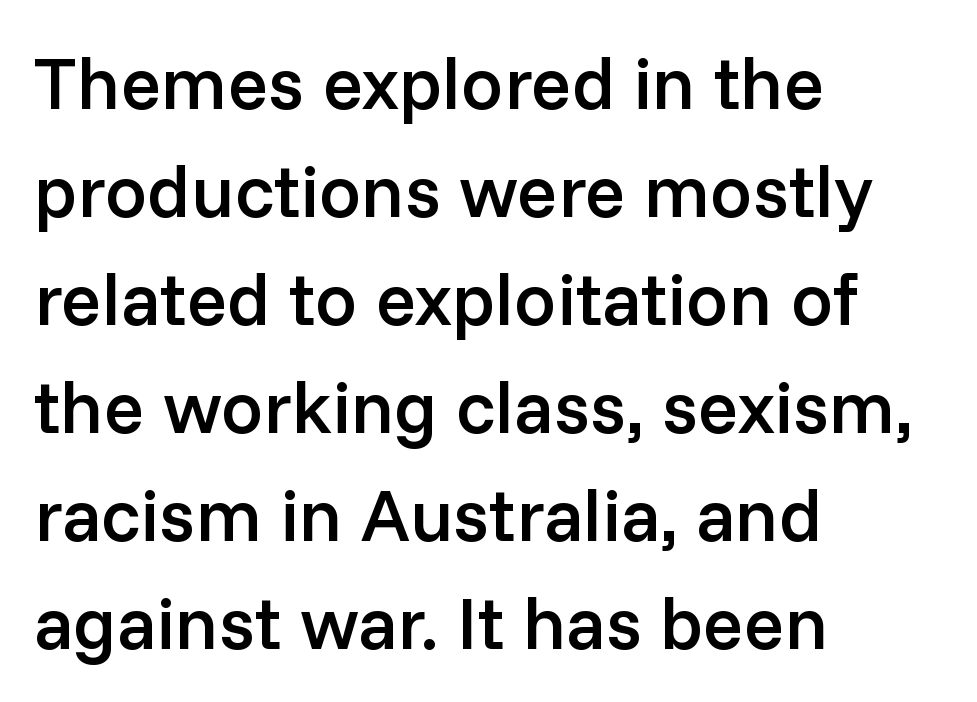
Spacing verdict: proportional, widths tailored to each character. In terms of posture, this sample is upright. Type without underlining. Is this a sans? Yes — the strokes have no serifs.
